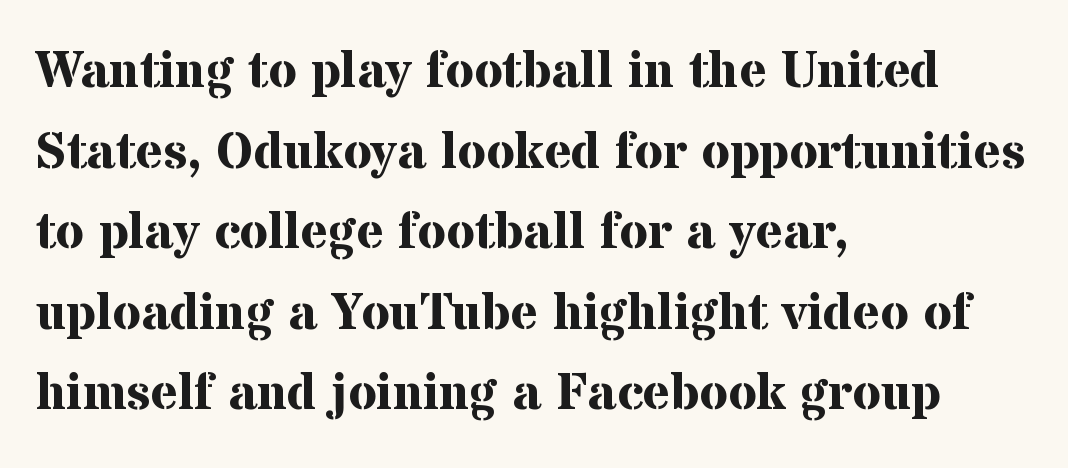
Yep, those are serifs on the letters. Observe the ordinary spacing: letters are neighbours, not strangers. What weight is shown? A full bold with thick strokes. The passage shown is typed in a proportional face where columns would drift. The compositor pushed each line to the left boundary. The axis of the letterforms is exactly vertical.
